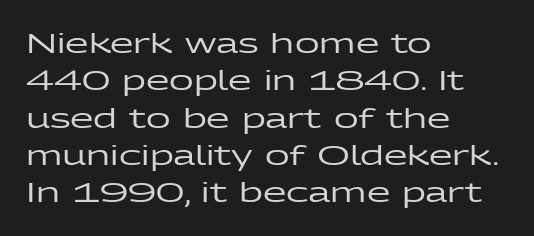
Normally led — the rows are evenly, conventionally spaced. Letter spacing: default. This is the regular roman posture of the typeface. Clear beneath every line of the passage. This rendering uses left alignment, leaving the right contour irregular.
